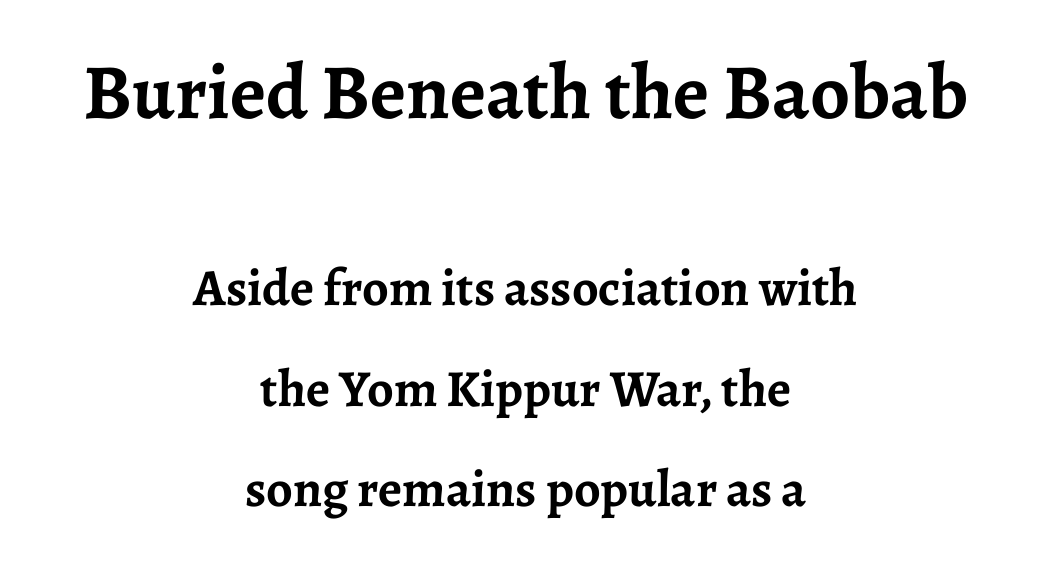
{"serif": "yes", "italic": "no", "bold": "yes", "weight": "semibold", "width": "normal", "stroke_contrast": "low", "x_height": "medium", "monospaced": "no", "underline": "no", "align": "center", "line_spacing": "loose", "line_spacing_ratio": 1.94, "letter_spacing": "normal", "letter_spacing_em": 0.0, "larger_block": "first", "size_ratio": 1.5, "glyph_px": 78}
